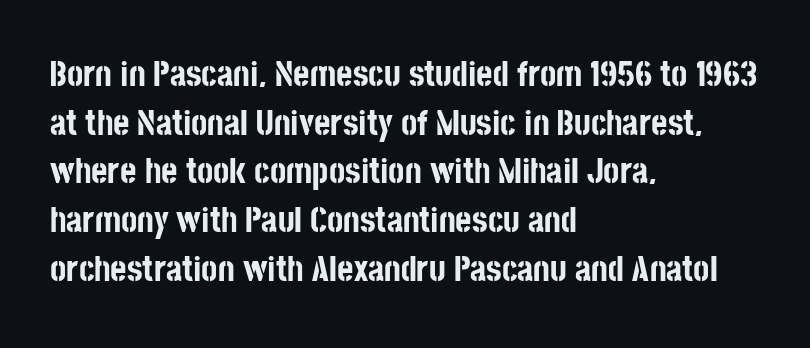
Q: Is the text bold? A: Yes.
Q: Is the text italic (slanted)? A: No, it is upright.
Q: Is the typeface a serif or a sans-serif typeface? A: Sans-serif.
Q: Is the text underlined? A: No.
Q: How is the paragraph aligned? A: Left-aligned.
Q: Is the spacing between letters normal or unusually wide? A: Normal.
Q: Is the spacing between lines tight, normal or loose? A: Normal.
Q: Width (condensed, normal, or wide)? A: Condensed.
Q: Stroke contrast? A: Low.
Q: x-height? A: Large.
Q: Monospaced? A: No.
